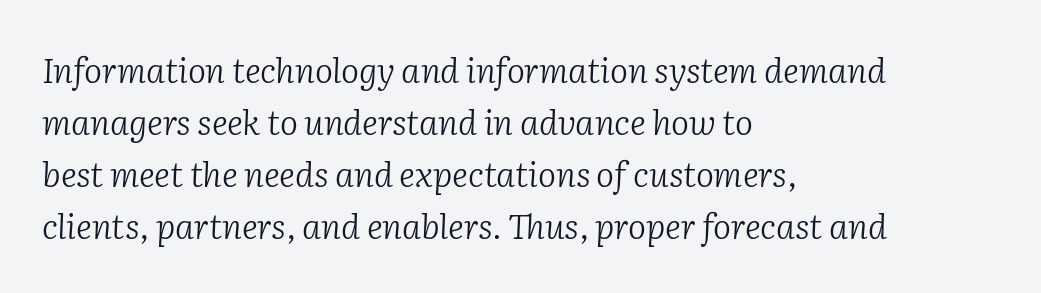
Q: Is the text bold? A: No.
Q: Is the text italic (slanted)? A: Yes, it leans right by about 2 degrees.
Q: Is the typeface a serif or a sans-serif typeface? A: Serif.
Q: Is the text underlined? A: No.
Q: How is the paragraph aligned? A: Left-aligned.
Q: Is the spacing between letters normal or unusually wide? A: Normal.
Q: Is the spacing between lines tight, normal or loose? A: Normal.
Q: Width (condensed, normal, or wide)? A: Normal.
Q: Stroke contrast? A: Low.
Q: x-height? A: Medium.
Q: Monospaced? A: No.
